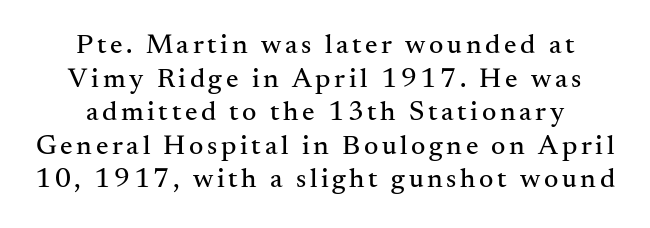
Q: Is the text italic (slanted)? A: No, it is upright.
Q: Is the typeface a serif or a sans-serif typeface? A: Serif.
Q: Is the text underlined? A: No.
Q: Width (condensed, normal, or wide)? A: Normal.
Q: Stroke contrast? A: Medium.
Q: x-height? A: Small.
Q: Monospaced? A: No.
